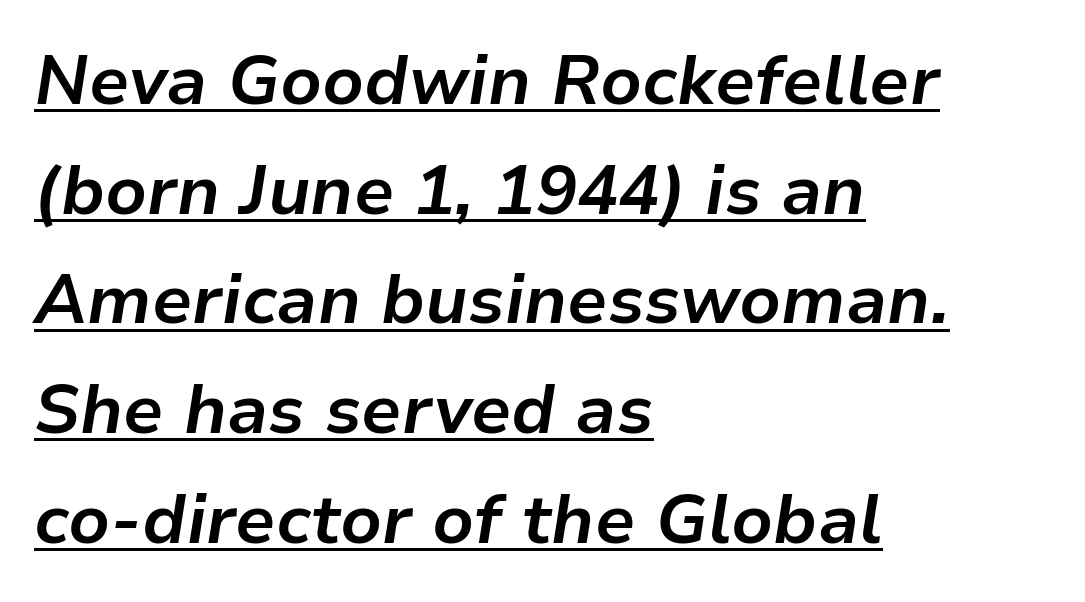
{"italic": "yes", "lean": "right", "slant_degrees": 9, "bold": "yes", "weight": "bold", "width": "normal", "stroke_contrast": "low", "x_height": "medium", "monospaced": "no", "underline": "yes", "align": "left", "line_spacing": "normal", "line_spacing_ratio": 1.59, "letter_spacing": "normal", "letter_spacing_em": 0.0, "glyph_px": 69}
